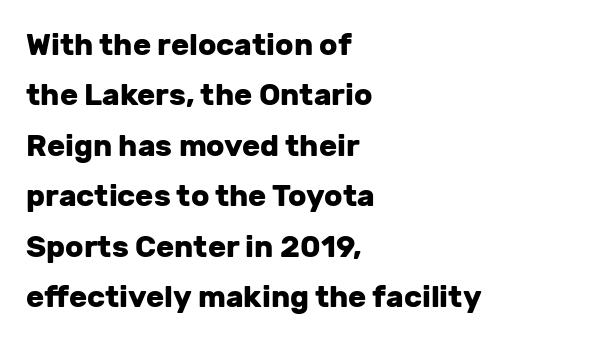
Check under the words: just untouched page. Each letter keeps its own natural width here, so spacing adapts to shape. This is the regular roman posture of the typeface. Honestly, the letter spacing is just normal — you wouldn't notice it.
